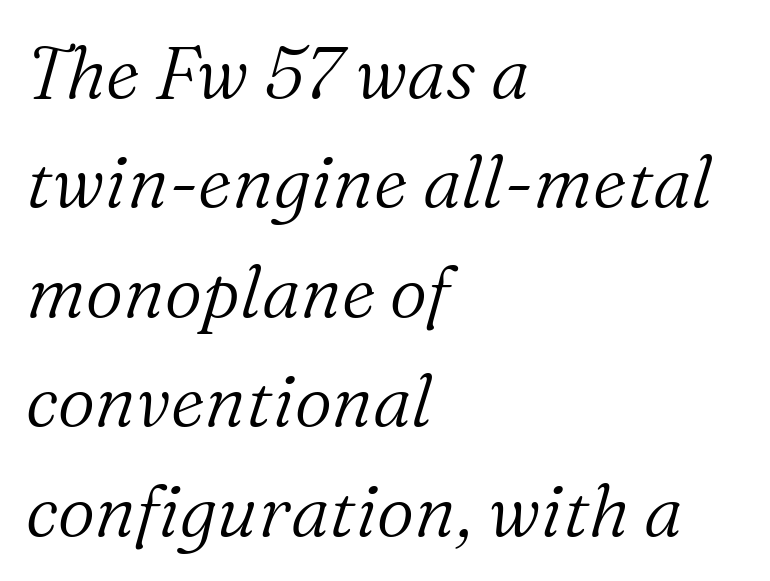
The image shows 73 px light serif type, italic (leaning right); set left-aligned, normal line spacing (1.5x), normal letter spacing, not underlined; medium stroke contrast and a medium x-height.
